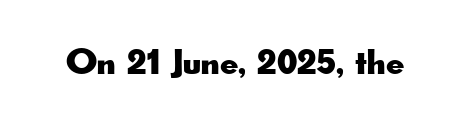
Note: no serifs on the glyphs. Nothing unusual about the tracking: characters are spaced as the font intends. Unmarked baselines from the first word to the last. Quick note: not italic, upright. Here the designer chose a conventional face with non-uniform glyph widths.
